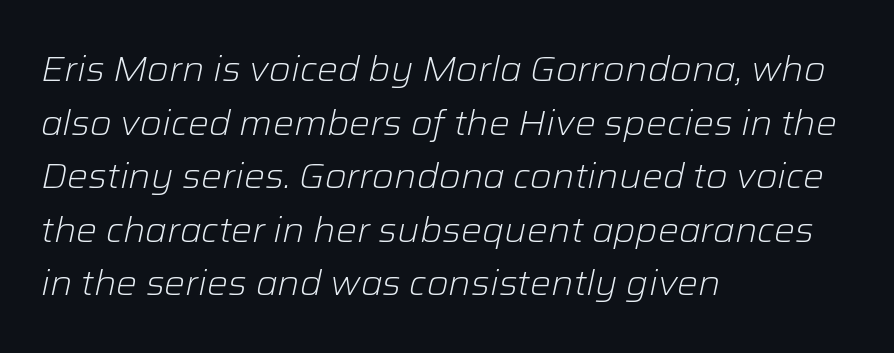
{"italic": "yes", "lean": "right", "slant_degrees": 12, "bold": "no", "weight": "light", "width": "normal", "stroke_contrast": "low", "x_height": "medium", "monospaced": "no", "underline": "no", "align": "left", "line_spacing": "normal", "line_spacing_ratio": 1.53, "letter_spacing": "normal", "letter_spacing_em": 0.0, "glyph_px": 35}
